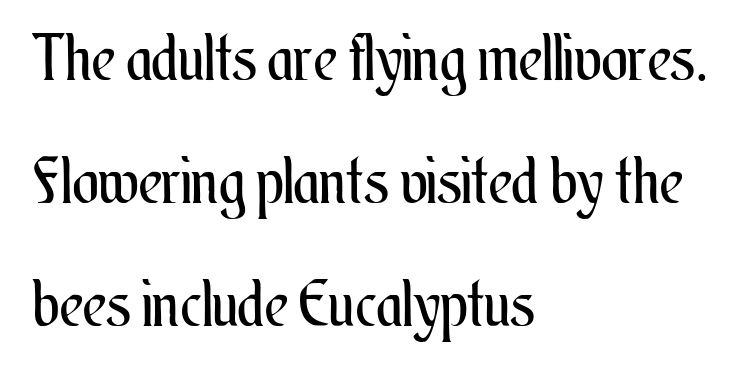
Q: Is the text bold? A: No.
Q: Is the text italic (slanted)? A: No, it is upright.
Q: Is the text underlined? A: No.
Q: How is the paragraph aligned? A: Left-aligned.
Q: Is the spacing between letters normal or unusually wide? A: Normal.
Q: Is the spacing between lines tight, normal or loose? A: Loose.
Q: Width (condensed, normal, or wide)? A: Condensed.
Q: Stroke contrast? A: Medium.
Q: x-height? A: Small.
Q: Monospaced? A: No.
